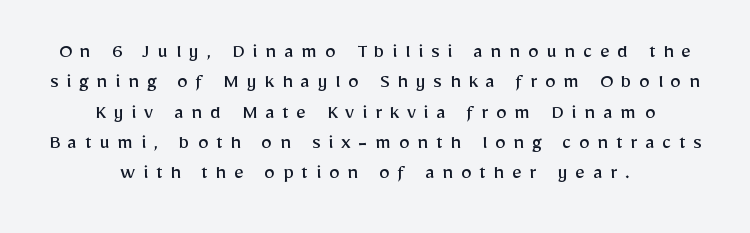
The image shows 22 px text type, upright; set centered, normal line spacing (1.38x), unusually wide letter spacing (+0.34 em), not underlined.
